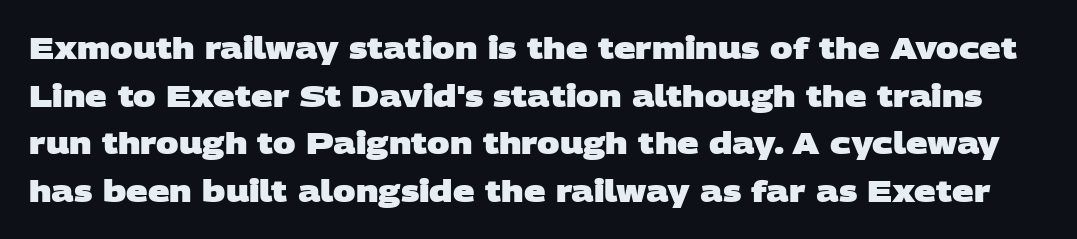
Q: Is the text bold? A: Yes.
Q: Is the typeface a serif or a sans-serif typeface? A: Sans-serif.
Q: Is the text underlined? A: No.
Q: Is the spacing between letters normal or unusually wide? A: Normal.
Q: Is the spacing between lines tight, normal or loose? A: Normal.
Q: Width (condensed, normal, or wide)? A: Wide.
Q: Stroke contrast? A: Low.
Q: x-height? A: Large.
Q: Monospaced? A: No.
